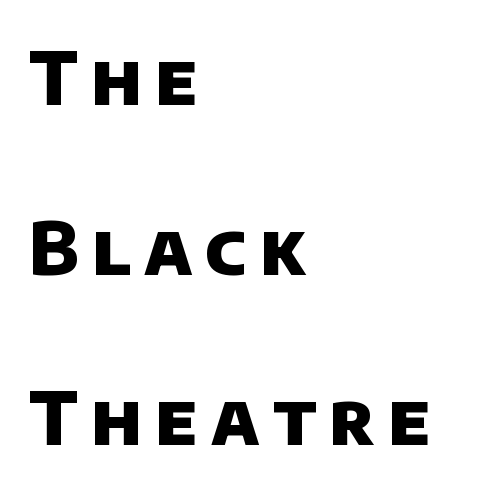
The space directly below the letters is spotless. This is heavy type, rendered in bold. These lines stack with their left ends in a neat column. Think of a printed novel: that variable character pitch is what you see here.
